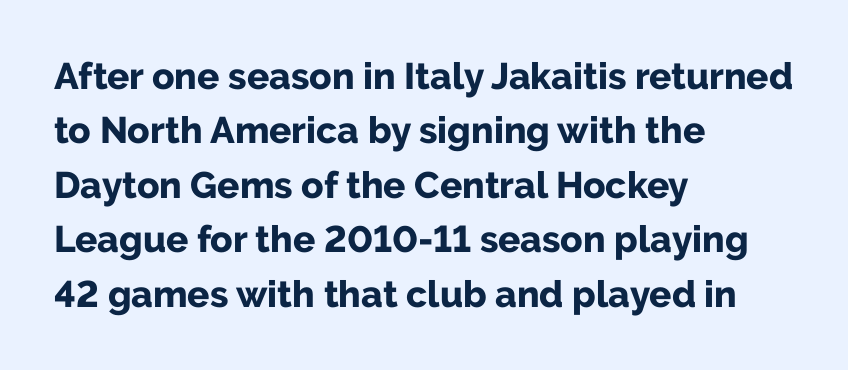
{"serif": "no", "italic": "no", "bold": "yes", "weight": "bold", "width": "normal", "stroke_contrast": "low", "x_height": "medium", "monospaced": "no", "underline": "no", "align": "left", "line_spacing": "normal", "line_spacing_ratio": 1.47, "letter_spacing": "normal", "letter_spacing_em": 0.0, "glyph_px": 37}
